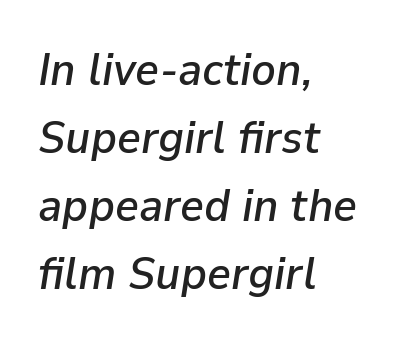
{"italic": "yes", "lean": "right", "slant_degrees": 9, "width": "normal", "stroke_contrast": "low", "x_height": "medium", "monospaced": "no", "underline": "no", "align": "left", "line_spacing": "normal", "line_spacing_ratio": 1.48, "letter_spacing": "normal", "letter_spacing_em": 0.0, "glyph_px": 46}
